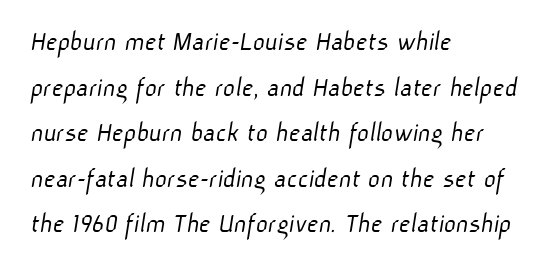
No extra tracking has been applied to these lines. Beneath every word, the page is bare. The setting favours the left margin, as ordinary paragraphs usually do. Think of a printed novel: that variable character pitch is what you see here. In terms of letterform style, serifs are entirely absent.
